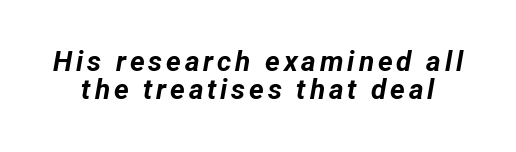
Q: Is the text bold? A: Yes.
Q: Is the text italic (slanted)? A: Yes, it leans right by about 12 degrees.
Q: Is the text underlined? A: No.
Q: Is the spacing between lines tight, normal or loose? A: Tight.
Q: Width (condensed, normal, or wide)? A: Normal.
Q: Stroke contrast? A: Low.
Q: x-height? A: Medium.
Q: Monospaced? A: No.
